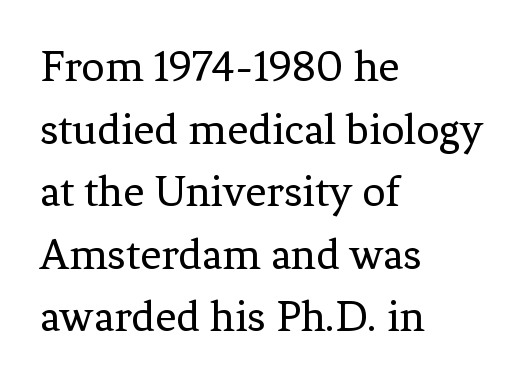
{"serif": "yes", "italic": "no", "bold": "no", "weight": "regular", "width": "normal", "stroke_contrast": "low", "x_height": "medium", "monospaced": "no", "underline": "no", "align": "left", "line_spacing": "normal", "line_spacing_ratio": 1.36, "letter_spacing": "normal", "letter_spacing_em": 0.0, "glyph_px": 46}
